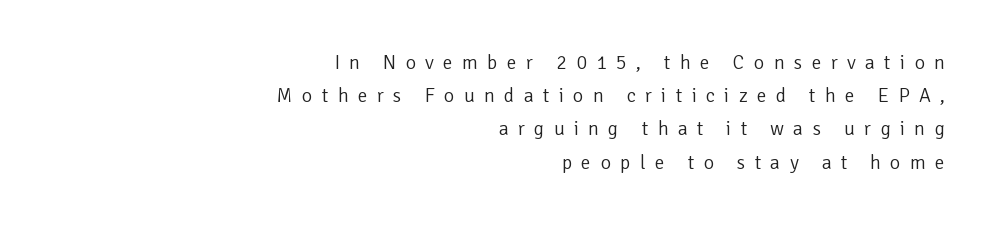
Summary of vertical rhythm: regular, with standard interline spacing. The font's upright variant was chosen for this text. Casual observation: everything's shoved over to the right. The type is letterspaced generously, with wide tracking. The string is rendered with underlining switched off.
